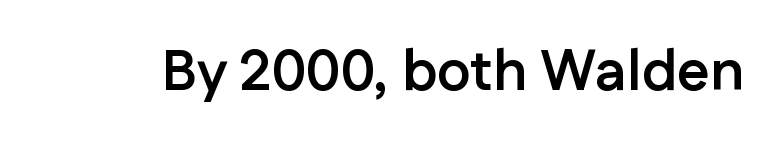
The line texture is even and compact thanks to regular tracking. Glance below the letters and you will spot only blank space. In terms of weight, the rendering is a true, heavy bold. Each letter keeps its own natural width here, so spacing adapts to shape. A roman cut, with each character standing at attention.
